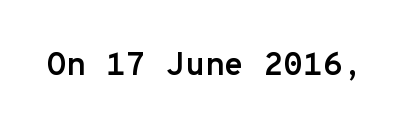
Each letter's strokes conclude bluntly, with no projecting serifs. Do the characters align in a grid? Yes, the font is monospaced. Here the glyphs are tracked normally, forming tight word shapes. Underline: absent.
